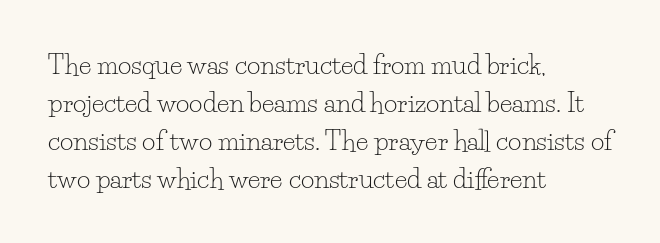
The image shows 26 px text type, upright; set left-aligned, normal line spacing (1.46x), normal letter spacing, not underlined.
